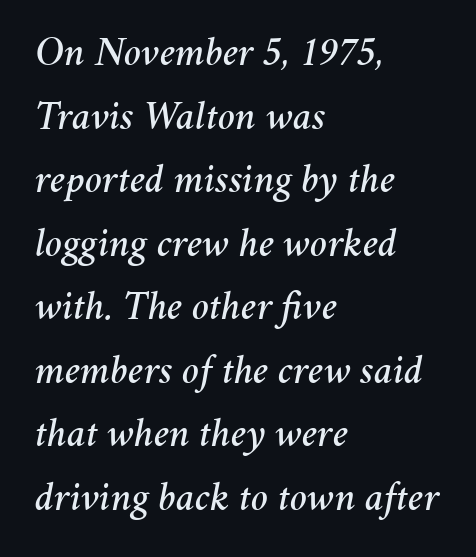
Q: Is the text italic (slanted)? A: Yes, it leans right by about 11 degrees.
Q: Is the text underlined? A: No.
Q: How is the paragraph aligned? A: Left-aligned.
Q: Is the spacing between letters normal or unusually wide? A: Normal.
Q: Is the spacing between lines tight, normal or loose? A: Normal.
Q: Width (condensed, normal, or wide)? A: Normal.
Q: Stroke contrast? A: Medium.
Q: x-height? A: Medium.
Q: Monospaced? A: No.
